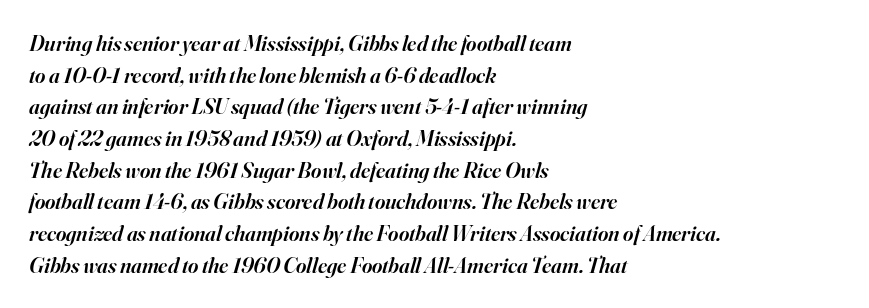
Q: Is the text bold? A: Semi-bold.
Q: Is the text italic (slanted)? A: Yes, it leans right by about 16 degrees.
Q: Is the text underlined? A: No.
Q: How is the paragraph aligned? A: Left-aligned.
Q: Is the spacing between letters normal or unusually wide? A: Normal.
Q: Is the spacing between lines tight, normal or loose? A: Normal.
